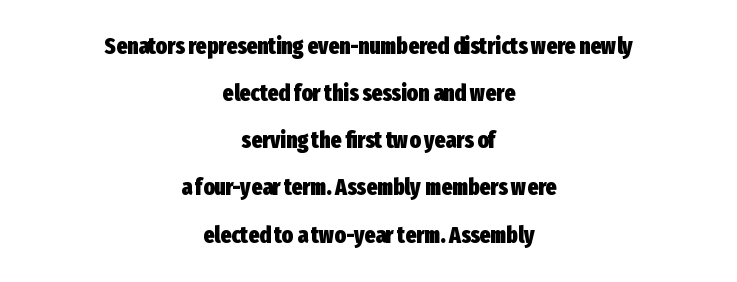
{"italic": "no", "bold": "yes", "underline": "no", "align": "center", "line_spacing": "loose", "line_spacing_ratio": 2.05, "letter_spacing": "normal", "letter_spacing_em": 0.0, "glyph_px": 23}
